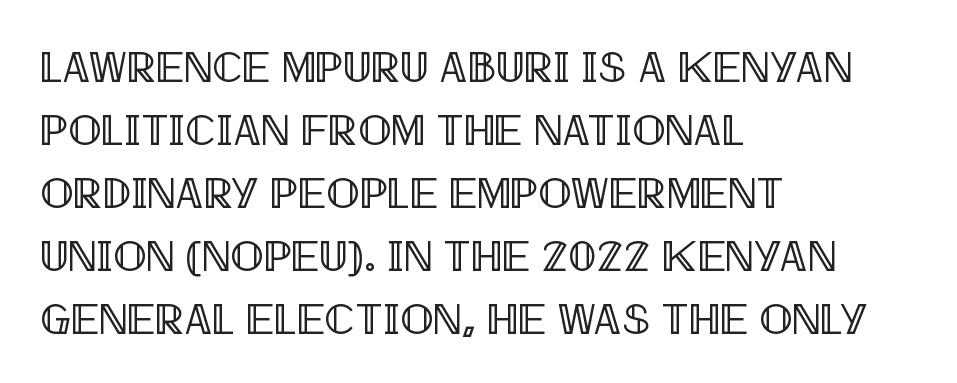
{"italic": "no", "width": "condensed", "x_height": "large", "monospaced": "no", "underline": "no", "align": "left", "line_spacing": "normal", "line_spacing_ratio": 1.43, "letter_spacing": "normal", "letter_spacing_em": 0.0, "glyph_px": 44}
